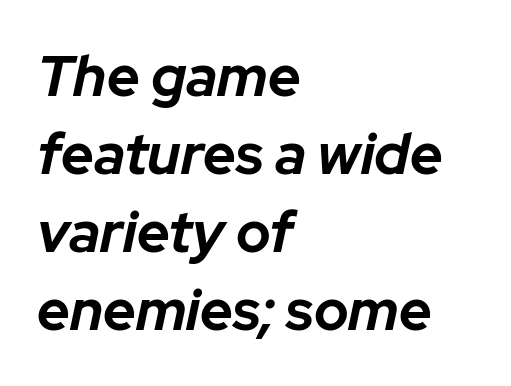
Q: Is the text bold? A: Yes.
Q: Is the text italic (slanted)? A: Yes, it leans right by about 12 degrees.
Q: Is the text underlined? A: No.
Q: How is the paragraph aligned? A: Left-aligned.
Q: Is the spacing between letters normal or unusually wide? A: Normal.
Q: Is the spacing between lines tight, normal or loose? A: Normal.
Q: Width (condensed, normal, or wide)? A: Normal.
Q: Stroke contrast? A: Low.
Q: x-height? A: Medium.
Q: Monospaced? A: No.
